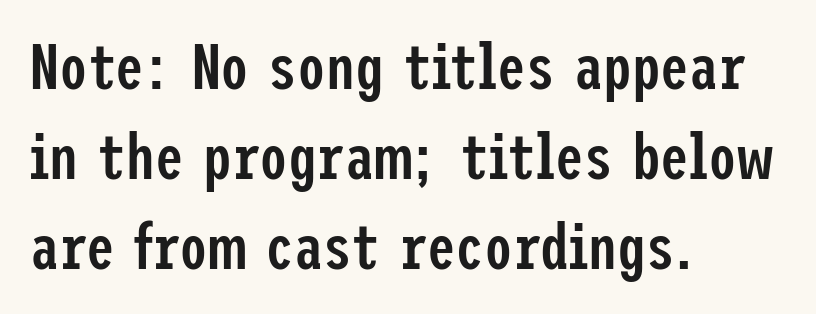
Q: Is the text bold? A: Semi-bold.
Q: Is the text italic (slanted)? A: No, it is upright.
Q: Is the typeface a serif or a sans-serif typeface? A: Sans-serif.
Q: Is the text underlined? A: No.
Q: How is the paragraph aligned? A: Left-aligned.
Q: Is the spacing between letters normal or unusually wide? A: Normal.
Q: Is the spacing between lines tight, normal or loose? A: Normal.
Q: Width (condensed, normal, or wide)? A: Condensed.
Q: Stroke contrast? A: Low.
Q: x-height? A: Medium.
